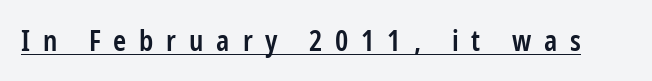
You could only call the tracking loose — the letters float apart. Varying glyph widths throughout — classic text-font behaviour. Serif or sans? Sans — the stroke terminals are bare. The specimen includes a rule beneath the text block's lines. Heft: intermediate — a semibold. The lettering stays uniformly vertical, giving the passage a roman look.
